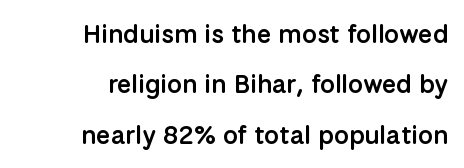
Q: Is the text bold? A: Semi-bold.
Q: Is the text italic (slanted)? A: No, it is upright.
Q: Is the text underlined? A: No.
Q: How is the paragraph aligned? A: Right-aligned.
Q: Is the spacing between letters normal or unusually wide? A: Normal.
Q: Is the spacing between lines tight, normal or loose? A: Loose.
